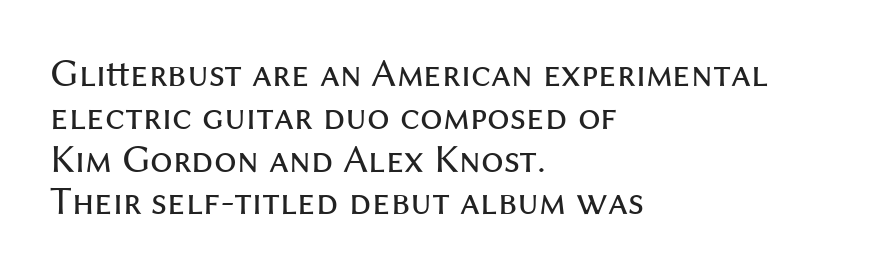
Each new line begins almost immediately beneath the previous one. Layout note: lines flush left. These lines keep a tight, regular rhythm from letter to letter. The axis of the letterforms is exactly vertical. You could not count columns in this text — the font is proportionally spaced.
